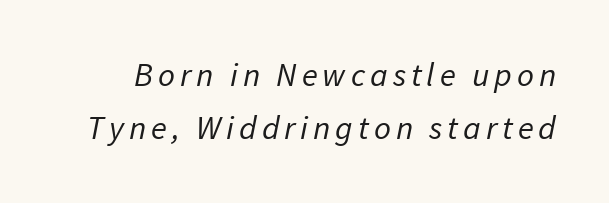
Q: Is the text bold? A: No.
Q: Is the typeface a serif or a sans-serif typeface? A: Sans-serif.
Q: Is the text underlined? A: No.
Q: Is the spacing between lines tight, normal or loose? A: Normal.
Q: Width (condensed, normal, or wide)? A: Normal.
Q: Stroke contrast? A: Low.
Q: x-height? A: Medium.
Q: Monospaced? A: No.
